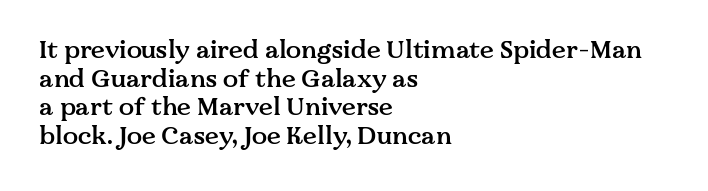
The image shows 25 px text type, upright; set left-aligned, tight line spacing (1.15x), normal letter spacing, not underlined.
